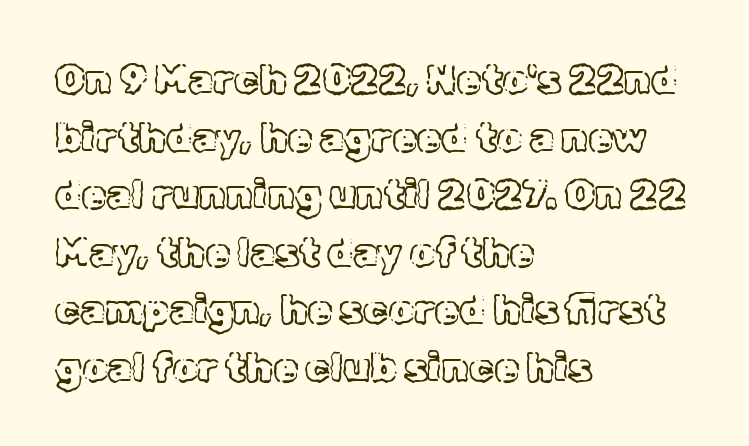
{"italic": "no", "width": "normal", "x_height": "medium", "monospaced": "no", "underline": "no", "align": "left", "line_spacing": "normal", "line_spacing_ratio": 1.44, "letter_spacing": "normal", "letter_spacing_em": 0.0, "glyph_px": 40}
